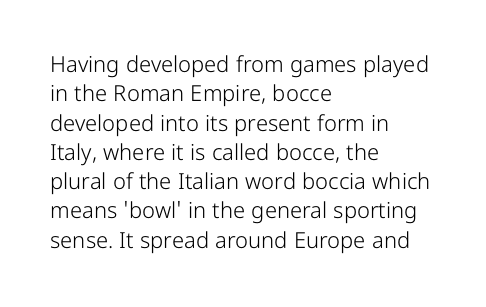
The image shows 22 px text type, upright; set left-aligned, normal line spacing (1.33x), normal letter spacing, not underlined.
